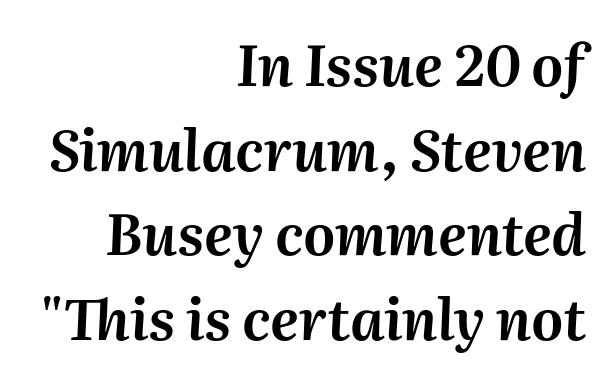
The image shows 56 px text type, italic (leaning right); set right-aligned, normal line spacing (1.51x), normal letter spacing, not underlined; medium stroke contrast and a medium x-height.
